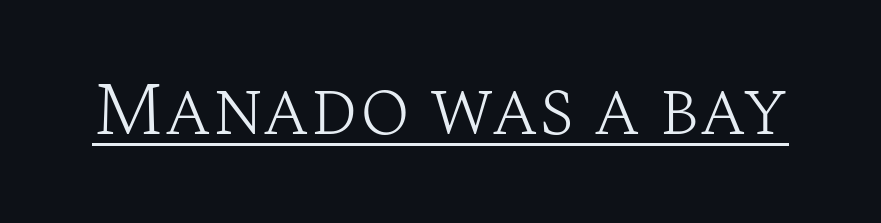
Descenders here cross a horizontal rule under the line. You could not count columns in this text — the font is proportionally spaced. Italic? Not at all — the glyphs are vertical. Does the type have serifs? Yes, each stem ends in a small foot.
